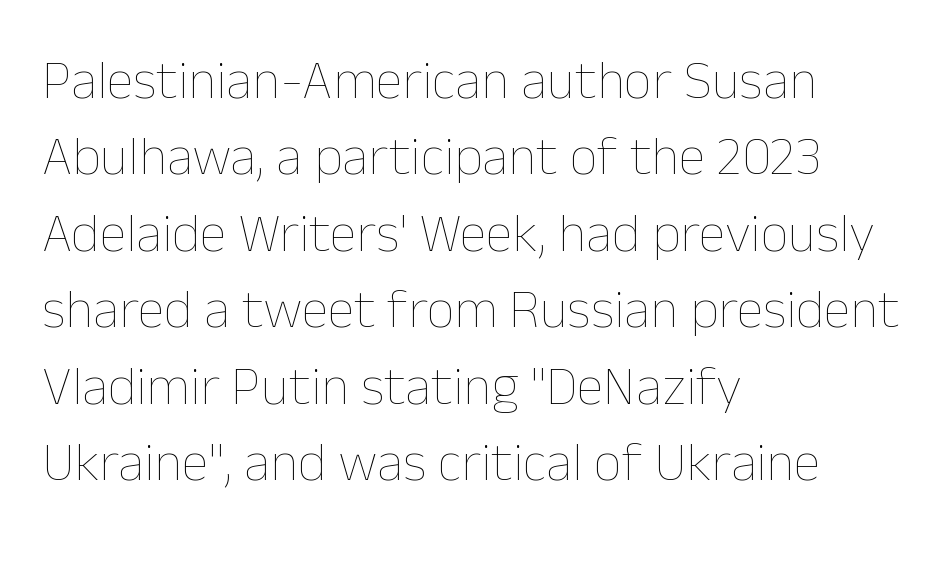
Character widths vary here, with narrow letters taking less room than wide ones. Words appear dense and cohesive because spacing is normal. This rendering uses left alignment, leaving the right contour irregular. Bold? No — there's no thickening of the strokes.
